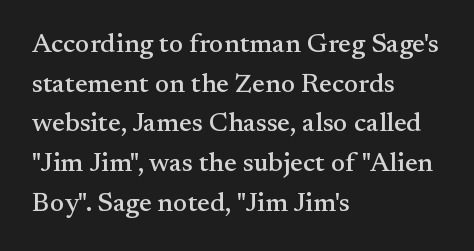
Reading down the column, the eye jumps a familiar distance to each next line. The gaps between neighbouring characters are ordinary and unremarkable. Every character sits straight up, as roman type does. These lines stack with their left ends in a neat column. Bare-footed words on every line.
